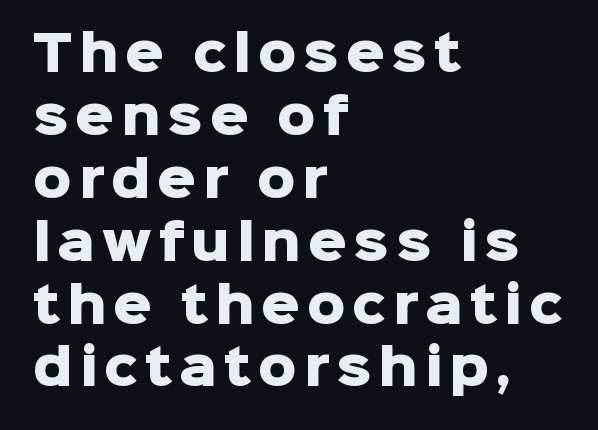
The image shows 48 px heavy sans-serif type, upright; set left-aligned, normal line spacing (1.31x), not underlined; low stroke contrast and a medium x-height.
